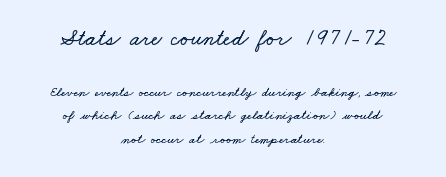
{"underline": "no", "align": "center", "line_spacing": "normal", "line_spacing_ratio": 1.67, "letter_spacing": "normal", "letter_spacing_em": 0.0, "larger_block": "first", "size_ratio": 1.64, "glyph_px": 23}
